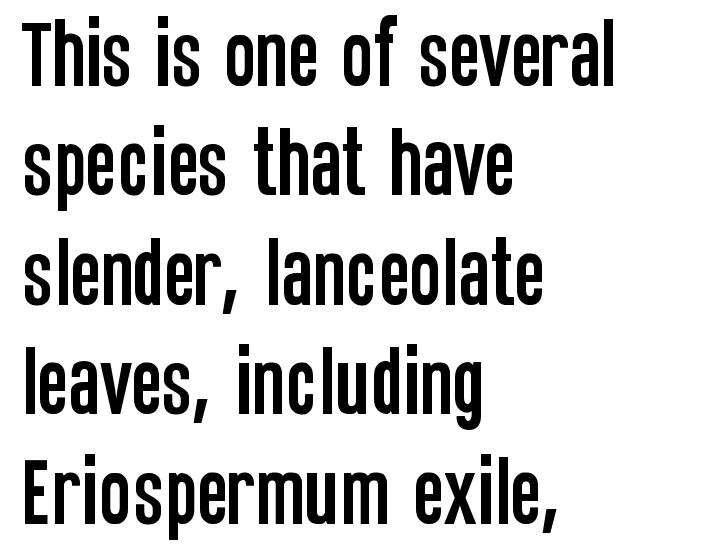
The image shows 75 px condensed sans-serif type, upright; set left-aligned, normal line spacing (1.46x), normal letter spacing, not underlined; low stroke contrast and a large x-height.
